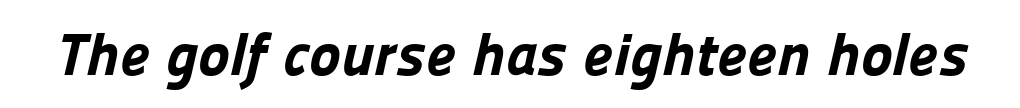
{"serif": "no", "bold": "yes", "weight": "bold", "width": "normal", "stroke_contrast": "low", "x_height": "medium", "monospaced": "no", "underline": "no", "letter_spacing": "normal", "letter_spacing_em": 0.0, "glyph_px": 60}
